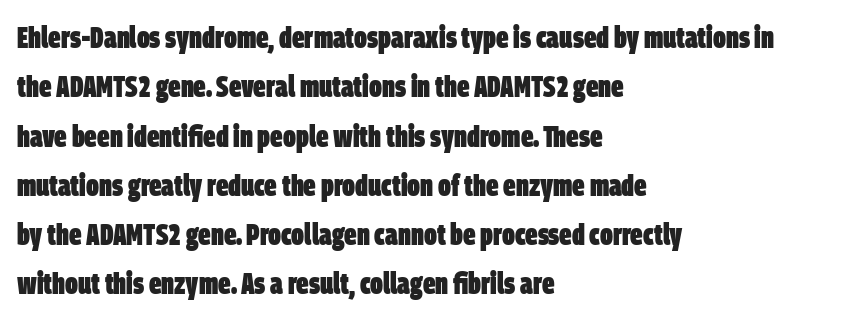
This rendering leaves character spacing at its baseline value. Its strokes are broad and dark, the hallmark of bold type. Has an underline been added? It has not. Does the copy run flush right? No — it runs flush left. The face used here is proportionally spaced, like ordinary book or web type.
